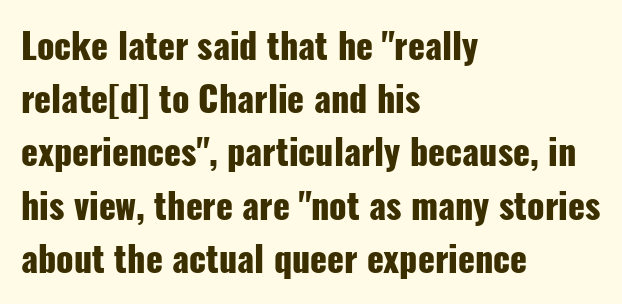
Q: Is the text bold? A: Yes.
Q: Is the text italic (slanted)? A: No, it is upright.
Q: Is the typeface a serif or a sans-serif typeface? A: Sans-serif.
Q: Is the text underlined? A: No.
Q: How is the paragraph aligned? A: Left-aligned.
Q: Is the spacing between letters normal or unusually wide? A: Normal.
Q: Is the spacing between lines tight, normal or loose? A: Normal.
Q: Width (condensed, normal, or wide)? A: Condensed.
Q: Stroke contrast? A: Low.
Q: x-height? A: Medium.
Q: Monospaced? A: No.
